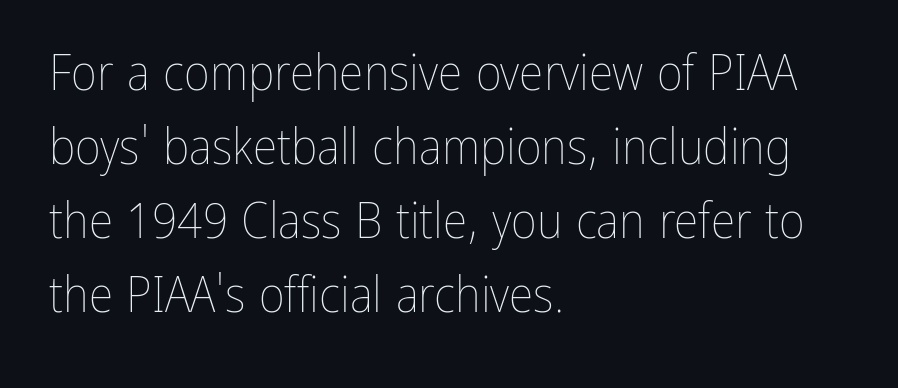
Stems here are at most as thick as an everyday book face. Words appear dense and cohesive because spacing is normal. Varying glyph widths throughout — classic text-font behaviour. The type sits square on the baseline with zero lean. Is there much room between lines? A standard amount, neither cramped nor airy.
